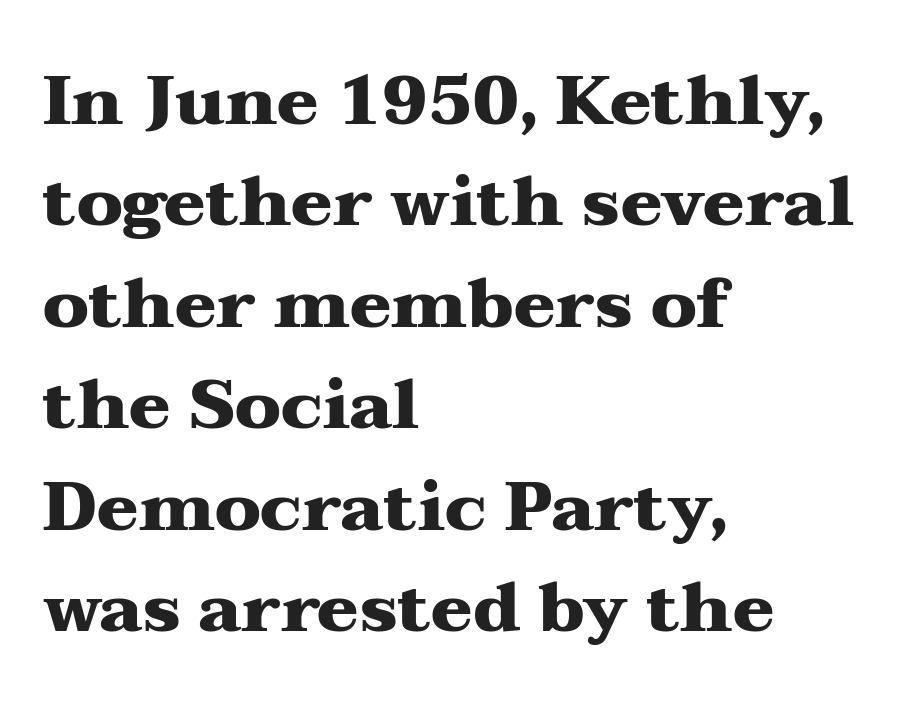
The image shows 69 px heavy, wide serif type, upright; set left-aligned, normal line spacing (1.47x), normal letter spacing, not underlined; medium stroke contrast and a medium x-height.
